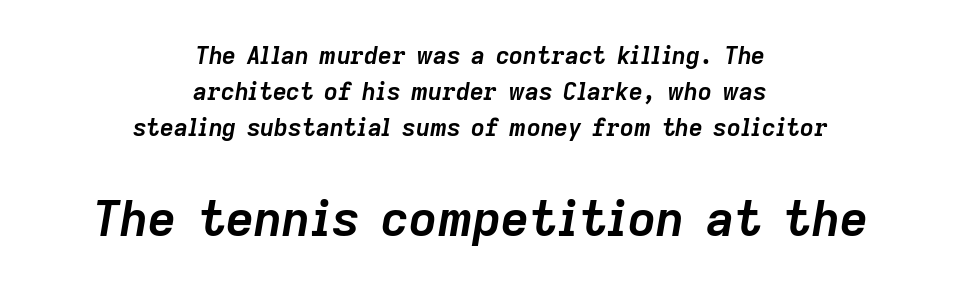
Words appear dense and cohesive because spacing is normal. Bare-footed words on every line. Line spacing here is normal. Layout note: lines centered. You could not count columns in this text — the font is proportionally spaced. This is heavy type, rendered in bold.
